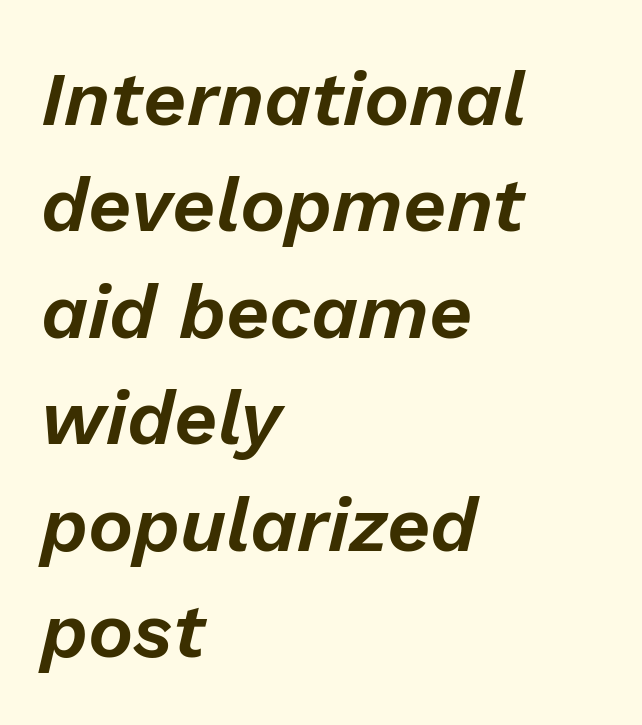
Students, note that the glyphs here touch the page at normal intervals. These lines sit exactly where default settings would place them. The axis of the letterforms is tilted away from vertical. The baseline area is clear. Do the characters align in a grid? No, the font is proportional. A classic flush-left, rag-right setting is used for this passage.
